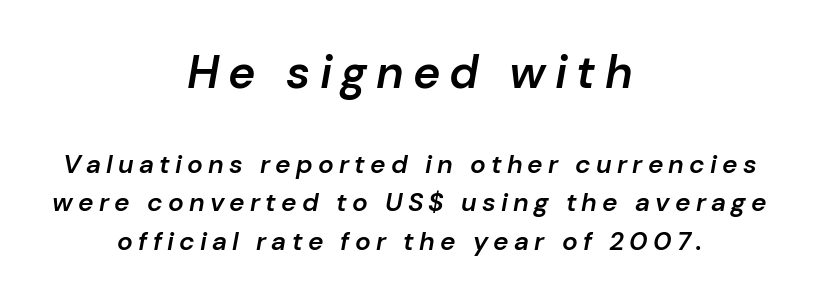
The rendering uses natural spacing where letterforms have individual widths. Honestly, the letter spacing is so wide it's the main thing you notice. The line-height multiplier appears to be the usual default. Larger block? The one above; the one below is distinctly smaller. The space directly below the letters is spotless. Casual observation: everything's sitting right in the middle.
